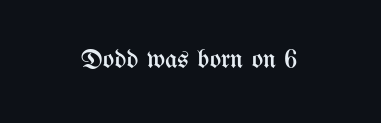
{"italic": "no", "bold": "no", "underline": "no", "letter_spacing": "normal", "letter_spacing_em": 0.0, "glyph_px": 27}
